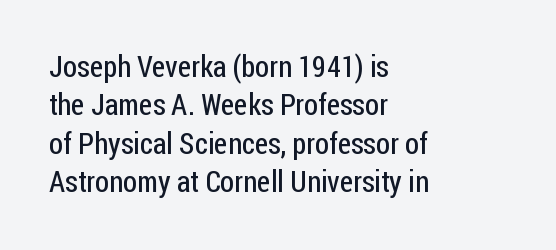
Q: Is the text bold? A: No.
Q: Is the text italic (slanted)? A: No, it is upright.
Q: Is the typeface a serif or a sans-serif typeface? A: Sans-serif.
Q: Is the text underlined? A: No.
Q: How is the paragraph aligned? A: Left-aligned.
Q: Is the spacing between letters normal or unusually wide? A: Normal.
Q: Is the spacing between lines tight, normal or loose? A: Normal.
Q: Width (condensed, normal, or wide)? A: Condensed.
Q: Stroke contrast? A: Low.
Q: x-height? A: Medium.
Q: Monospaced? A: No.
